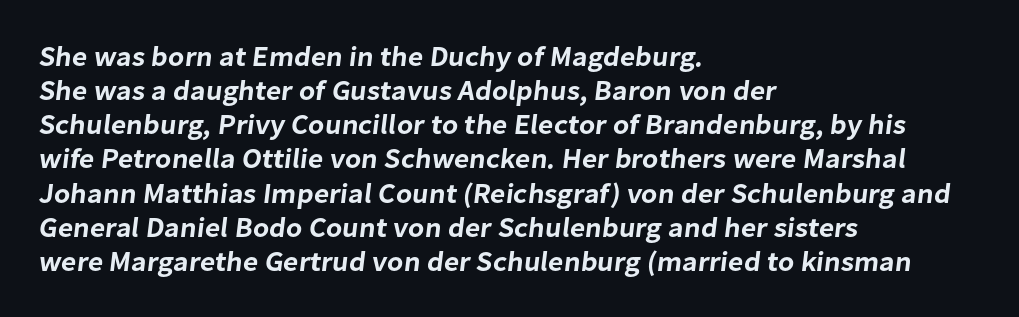
{"serif": "no", "width": "normal", "stroke_contrast": "low", "x_height": "medium", "monospaced": "no", "underline": "no", "align": "left", "line_spacing_ratio": 1.22, "letter_spacing": "normal", "letter_spacing_em": 0.0, "glyph_px": 28}
